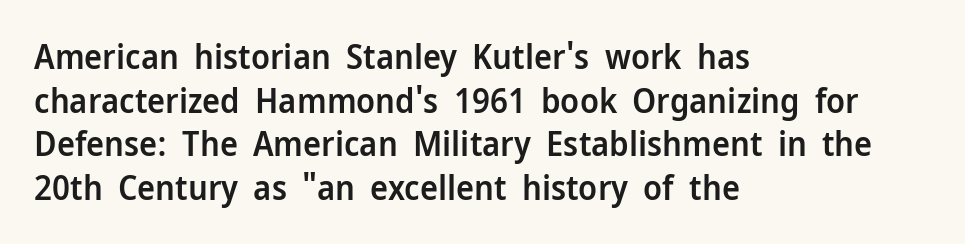
The image shows 34 px semibold sans-serif type, upright; set left-aligned, normal line spacing (1.28x), normal letter spacing, not underlined; low stroke contrast and a medium x-height.
